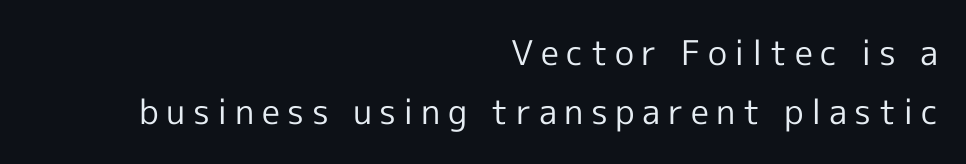
{"serif": "no", "italic": "no", "bold": "no", "weight": "regular", "width": "normal", "x_height": "medium", "monospaced": "no", "underline": "no", "align": "right", "line_spacing_ratio": 1.75, "letter_spacing": "wide", "letter_spacing_em": 0.22, "glyph_px": 34}
